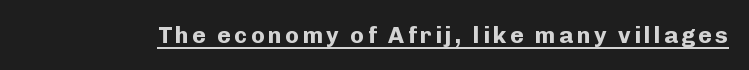
Q: Is the text bold? A: Yes.
Q: Is the text italic (slanted)? A: No, it is upright.
Q: Is the text underlined? A: Yes.
